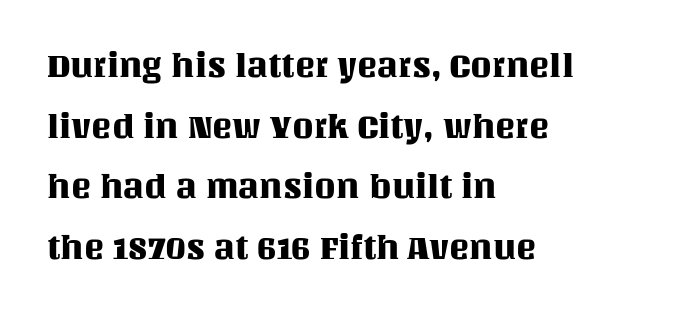
{"italic": "no", "width": "normal", "stroke_contrast": "medium", "x_height": "large", "monospaced": "no", "underline": "no", "align": "left", "line_spacing_ratio": 1.78, "letter_spacing": "normal", "letter_spacing_em": 0.0, "glyph_px": 34}
